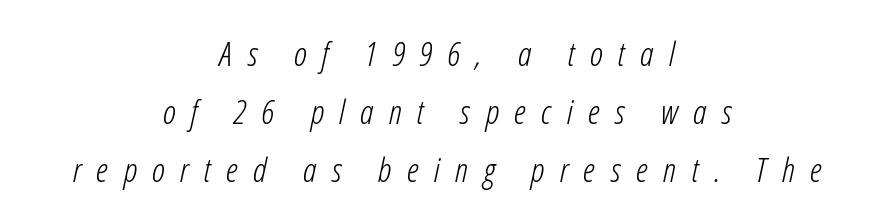
Q: Is the text bold? A: No.
Q: Is the text italic (slanted)? A: Yes, it leans right by about 12 degrees.
Q: Is the text underlined? A: No.
Q: How is the paragraph aligned? A: Centered.
Q: Is the spacing between letters normal or unusually wide? A: Unusually wide.
Q: Is the spacing between lines tight, normal or loose? A: Normal.
Q: Width (condensed, normal, or wide)? A: Condensed.
Q: Stroke contrast? A: Low.
Q: x-height? A: Medium.
Q: Monospaced? A: No.
